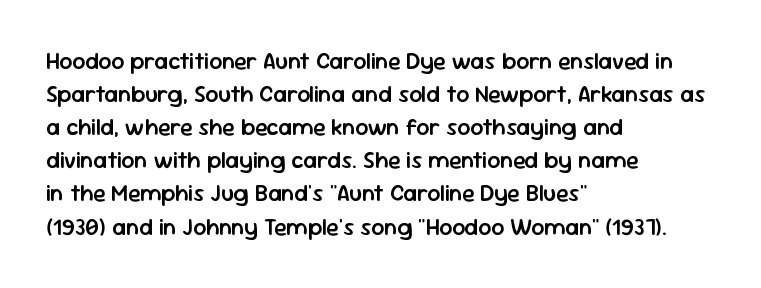
Q: Is the text bold? A: Semi-bold.
Q: Is the text italic (slanted)? A: No, it is upright.
Q: Is the text underlined? A: No.
Q: How is the paragraph aligned? A: Left-aligned.
Q: Is the spacing between letters normal or unusually wide? A: Normal.
Q: Is the spacing between lines tight, normal or loose? A: Normal.
